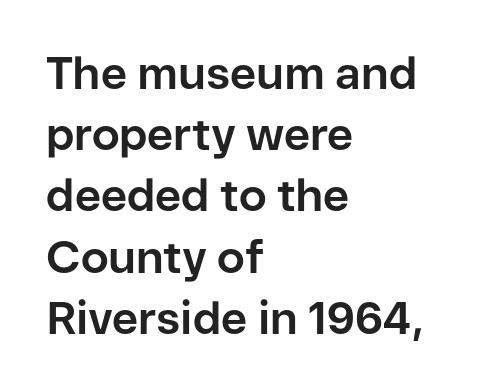
Q: Is the text bold? A: Yes.
Q: Is the text italic (slanted)? A: No, it is upright.
Q: Is the typeface a serif or a sans-serif typeface? A: Sans-serif.
Q: Is the text underlined? A: No.
Q: How is the paragraph aligned? A: Left-aligned.
Q: Is the spacing between letters normal or unusually wide? A: Normal.
Q: Is the spacing between lines tight, normal or loose? A: Normal.
Q: Width (condensed, normal, or wide)? A: Normal.
Q: Stroke contrast? A: Low.
Q: x-height? A: Medium.
Q: Monospaced? A: No.
